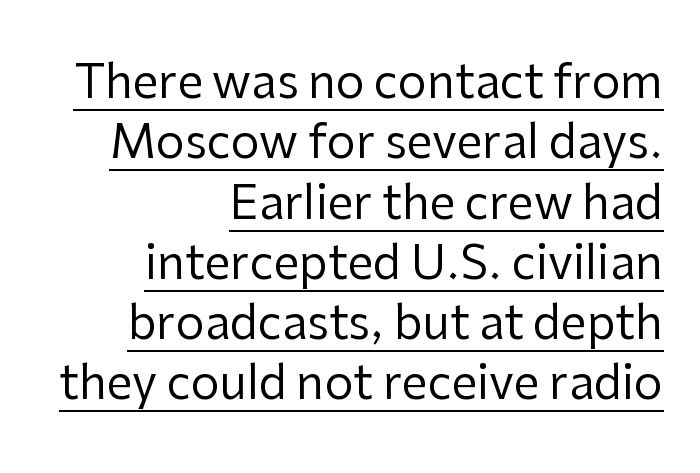
A typesetter would mark this as roman, not italic. The characters are drawn with everyday or finer stroke widths. Underline: present. Nobody touched the tracking dial on this one. To sum up the face: it is a sans, with no serifs. Spacing verdict: proportional, widths tailored to each character.
